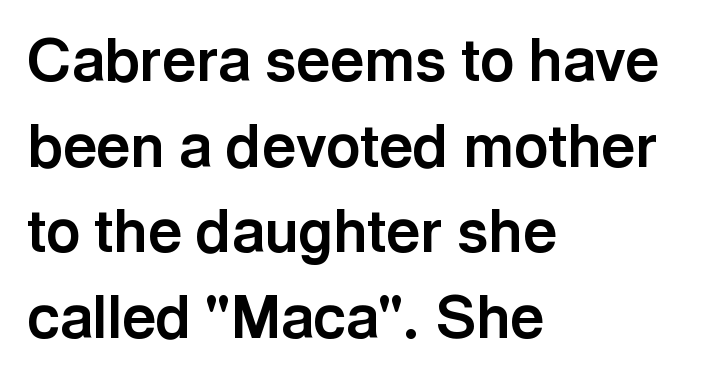
The image shows 59 px bold sans-serif type, upright; set left-aligned, normal line spacing (1.45x), normal letter spacing, not underlined; a medium x-height.
